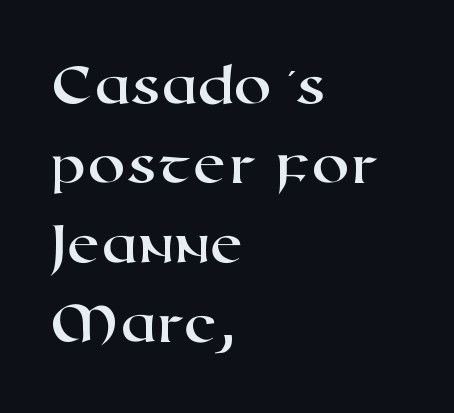
Q: Is the typeface a serif or a sans-serif typeface? A: Sans-serif.
Q: Is the text underlined? A: No.
Q: How is the paragraph aligned? A: Left-aligned.
Q: Is the spacing between letters normal or unusually wide? A: Normal.
Q: Is the spacing between lines tight, normal or loose? A: Normal.
Q: Width (condensed, normal, or wide)? A: Wide.
Q: Stroke contrast? A: High.
Q: x-height? A: Medium.
Q: Monospaced? A: No.
